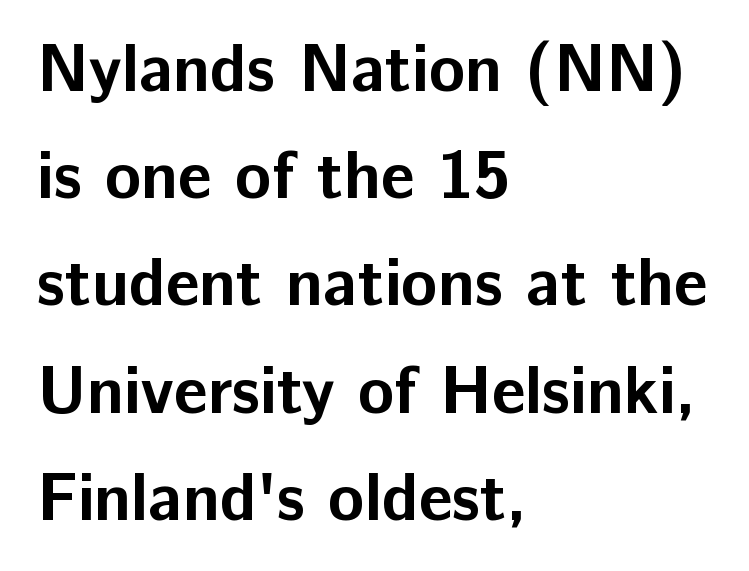
Q: Is the text bold? A: Yes.
Q: Is the text italic (slanted)? A: No, it is upright.
Q: Is the typeface a serif or a sans-serif typeface? A: Sans-serif.
Q: Is the text underlined? A: No.
Q: How is the paragraph aligned? A: Left-aligned.
Q: Is the spacing between letters normal or unusually wide? A: Normal.
Q: Is the spacing between lines tight, normal or loose? A: Normal.
Q: Width (condensed, normal, or wide)? A: Normal.
Q: Stroke contrast? A: Low.
Q: x-height? A: Medium.
Q: Monospaced? A: No.
